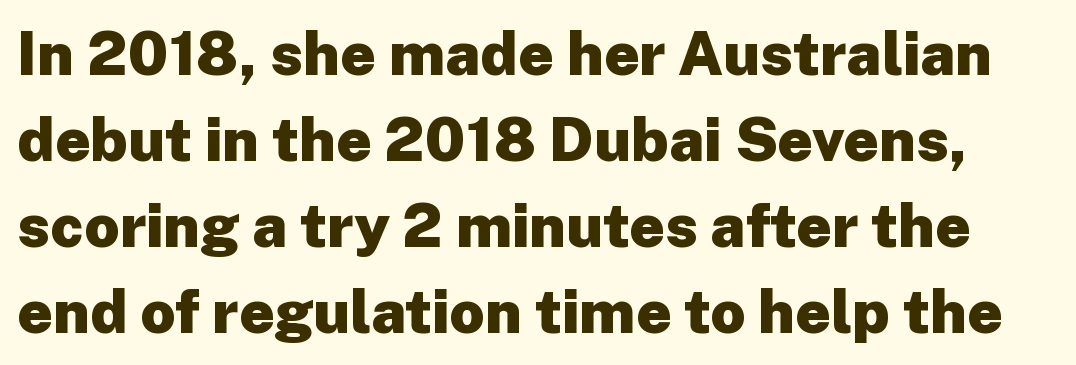
The image shows 61 px heavy sans-serif type, upright; set normal line spacing (1.41x), normal letter spacing, not underlined; low stroke contrast and a medium x-height.
